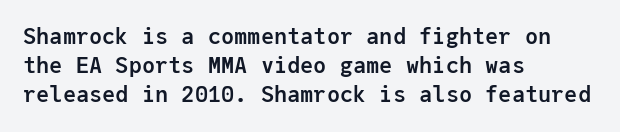
Q: Is the text bold? A: Yes.
Q: Is the text italic (slanted)? A: No, it is upright.
Q: Is the text underlined? A: No.
Q: How is the paragraph aligned? A: Left-aligned.
Q: Is the spacing between letters normal or unusually wide? A: Normal.
Q: Is the spacing between lines tight, normal or loose? A: Normal.
